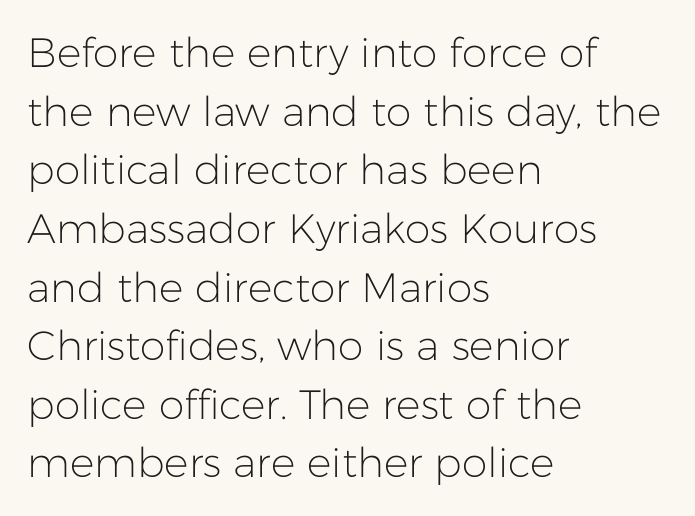
Q: Is the text bold? A: No.
Q: Is the text italic (slanted)? A: No, it is upright.
Q: Is the typeface a serif or a sans-serif typeface? A: Sans-serif.
Q: Is the text underlined? A: No.
Q: How is the paragraph aligned? A: Left-aligned.
Q: Is the spacing between letters normal or unusually wide? A: Normal.
Q: Is the spacing between lines tight, normal or loose? A: Normal.
Q: Width (condensed, normal, or wide)? A: Normal.
Q: Stroke contrast? A: Low.
Q: x-height? A: Medium.
Q: Monospaced? A: No.
